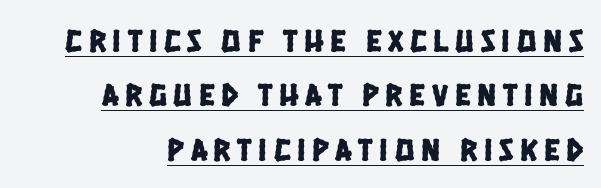
{"serif": "no", "width": "condensed", "stroke_contrast": "low", "x_height": "large", "monospaced": "no", "underline": "yes", "line_spacing": "normal", "line_spacing_ratio": 1.7, "letter_spacing": "wide", "letter_spacing_em": 0.21, "glyph_px": 32}
